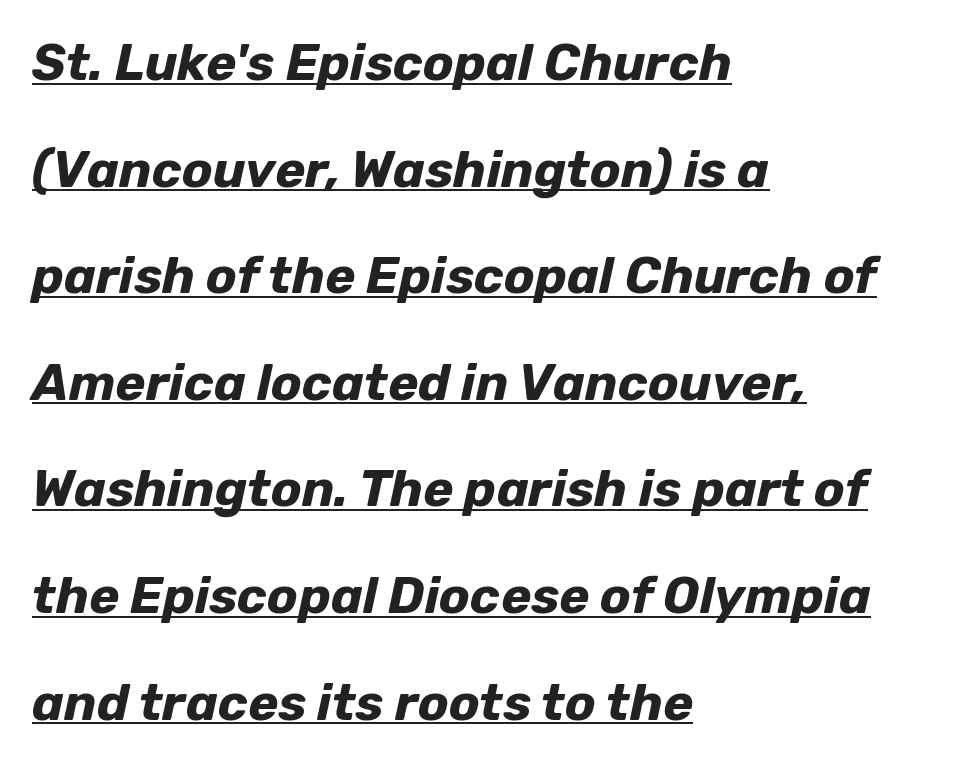
{"italic": "yes", "lean": "right", "slant_degrees": 12, "bold": "yes", "weight": "bold", "width": "normal", "stroke_contrast": "low", "x_height": "medium", "monospaced": "no", "underline": "yes", "align": "left", "line_spacing": "loose", "line_spacing_ratio": 2.09, "letter_spacing": "normal", "letter_spacing_em": 0.0, "glyph_px": 51}
